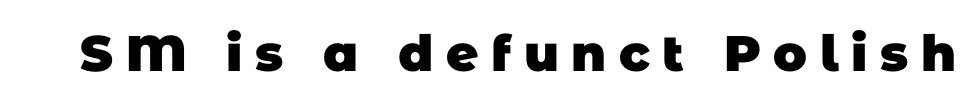
{"serif": "no", "bold": "yes", "weight": "heavy", "width": "normal", "stroke_contrast": "low", "x_height": "large", "monospaced": "no", "underline": "no", "letter_spacing": "wide", "letter_spacing_em": 0.25, "glyph_px": 50}
